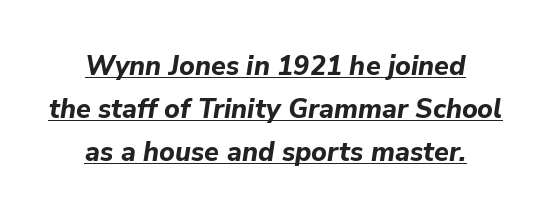
The image shows 27 px bold type, italic (leaning right); set centered, normal line spacing (1.59x), normal letter spacing, underlined.
